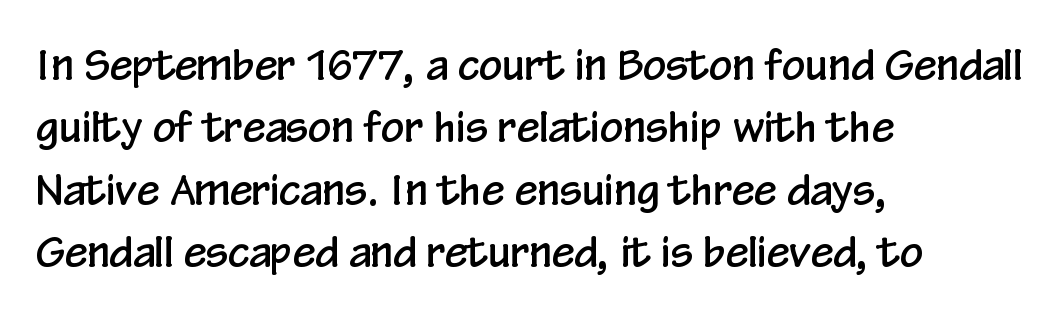
A typesetter would call this proportional, since set widths differ per character. Look at the bottom of the vertical strokes: they stop flat, with no serifs. A classic flush-left, rag-right setting is used for this passage. Descender tails drop into unmarked territory.
